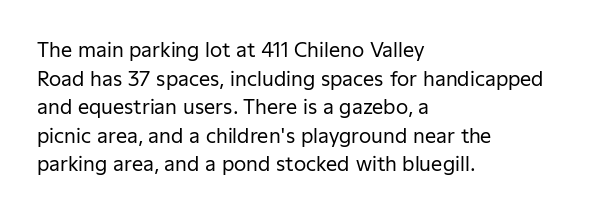
{"italic": "no", "bold": "no", "underline": "no", "align": "left", "line_spacing": "normal", "line_spacing_ratio": 1.43, "letter_spacing": "normal", "letter_spacing_em": 0.0, "glyph_px": 20}
